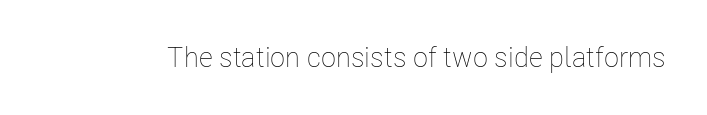
{"italic": "no", "bold": "no", "weight": "thin", "width": "condensed", "stroke_contrast": "low", "x_height": "medium", "monospaced": "no", "underline": "no", "letter_spacing": "normal", "letter_spacing_em": 0.0, "glyph_px": 28}
